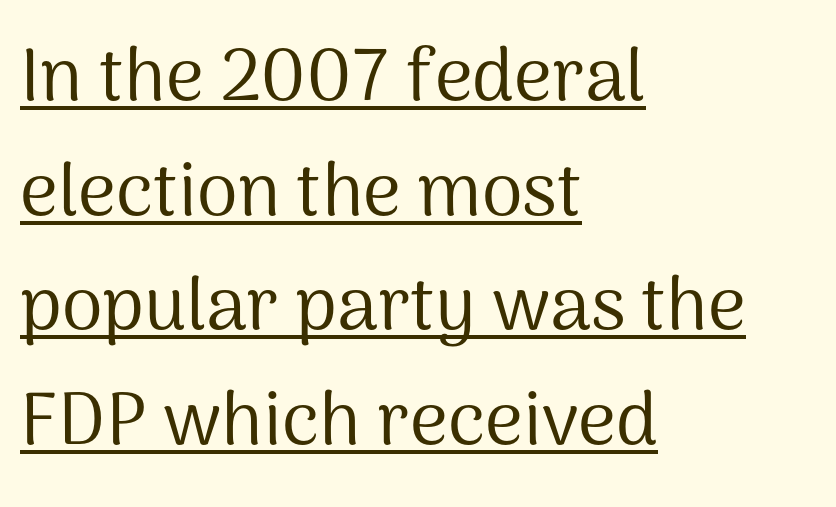
Q: Is the text bold? A: No.
Q: Is the text italic (slanted)? A: No, it is upright.
Q: Is the typeface a serif or a sans-serif typeface? A: Sans-serif.
Q: Is the text underlined? A: Yes.
Q: How is the paragraph aligned? A: Left-aligned.
Q: Is the spacing between letters normal or unusually wide? A: Normal.
Q: Is the spacing between lines tight, normal or loose? A: Normal.
Q: Width (condensed, normal, or wide)? A: Normal.
Q: Stroke contrast? A: Medium.
Q: x-height? A: Medium.
Q: Monospaced? A: No.
